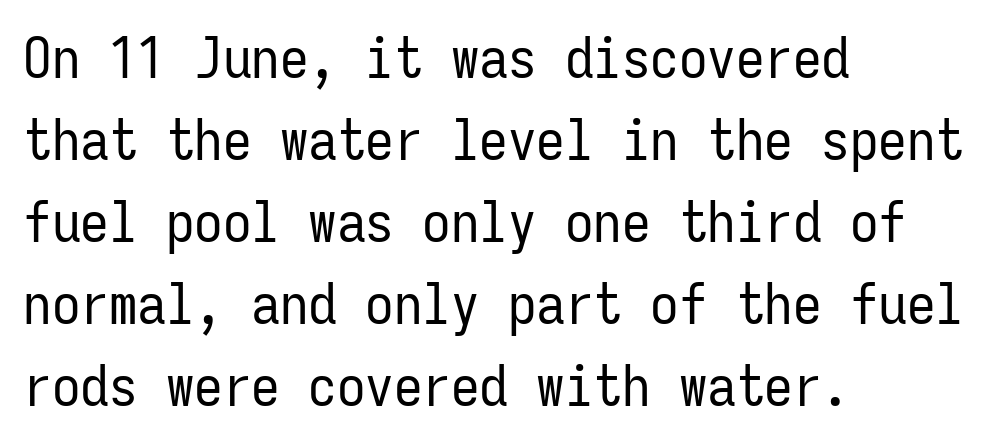
The image shows 57 px regular-weight, condensed sans-serif type, upright, monospaced; set left-aligned, normal line spacing (1.44x), normal letter spacing, not underlined; low stroke contrast and a medium x-height.
